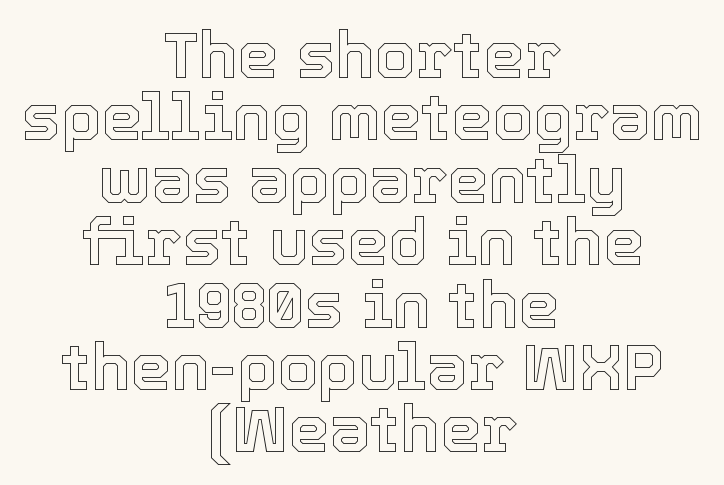
The image shows 65 px text type, upright; set centered, tight line spacing (0.96x), normal letter spacing, not underlined; a medium x-height.
